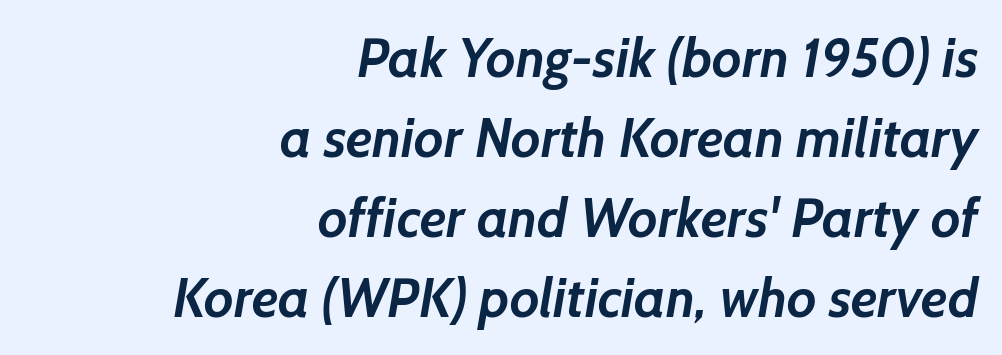
{"serif": "no", "bold": "yes", "weight": "semibold", "width": "normal", "stroke_contrast": "low", "x_height": "medium", "monospaced": "no", "underline": "no", "align": "right", "line_spacing": "normal", "line_spacing_ratio": 1.48, "letter_spacing": "normal", "letter_spacing_em": 0.0, "glyph_px": 54}
